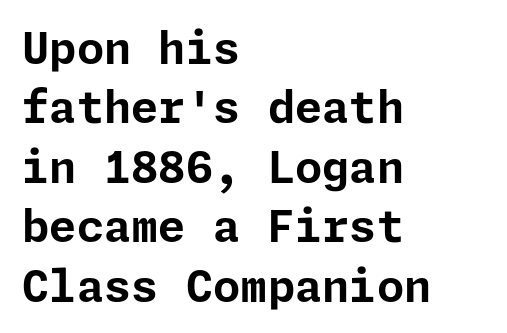
Q: Is the text bold? A: Yes.
Q: Is the text italic (slanted)? A: No, it is upright.
Q: Is the typeface a serif or a sans-serif typeface? A: Sans-serif.
Q: Is the text underlined? A: No.
Q: How is the paragraph aligned? A: Left-aligned.
Q: Is the spacing between letters normal or unusually wide? A: Normal.
Q: Is the spacing between lines tight, normal or loose? A: Normal.
Q: Width (condensed, normal, or wide)? A: Normal.
Q: Stroke contrast? A: Low.
Q: x-height? A: Medium.
